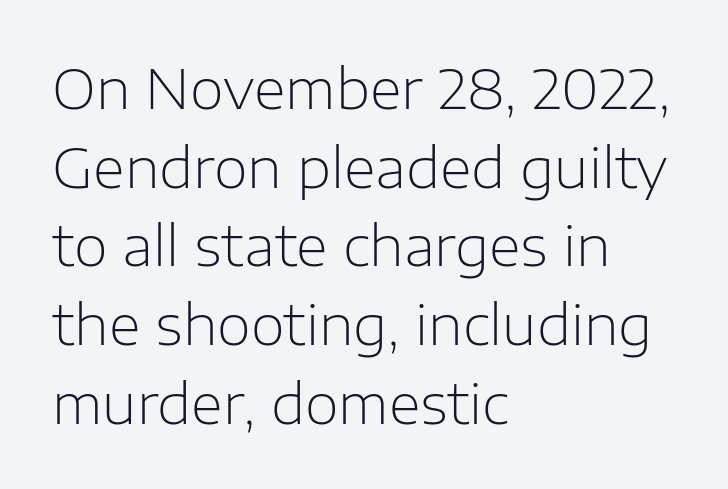
The image shows 55 px light sans-serif type, upright; set left-aligned, normal line spacing (1.43x), normal letter spacing, not underlined; low stroke contrast and a medium x-height.
